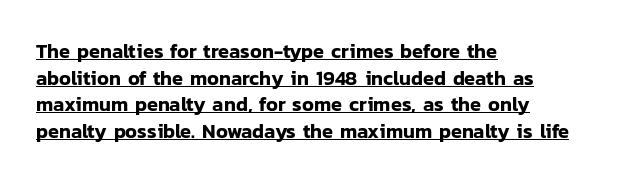
The image shows 20 px text type, upright; set left-aligned, normal line spacing (1.33x), normal letter spacing, underlined.
